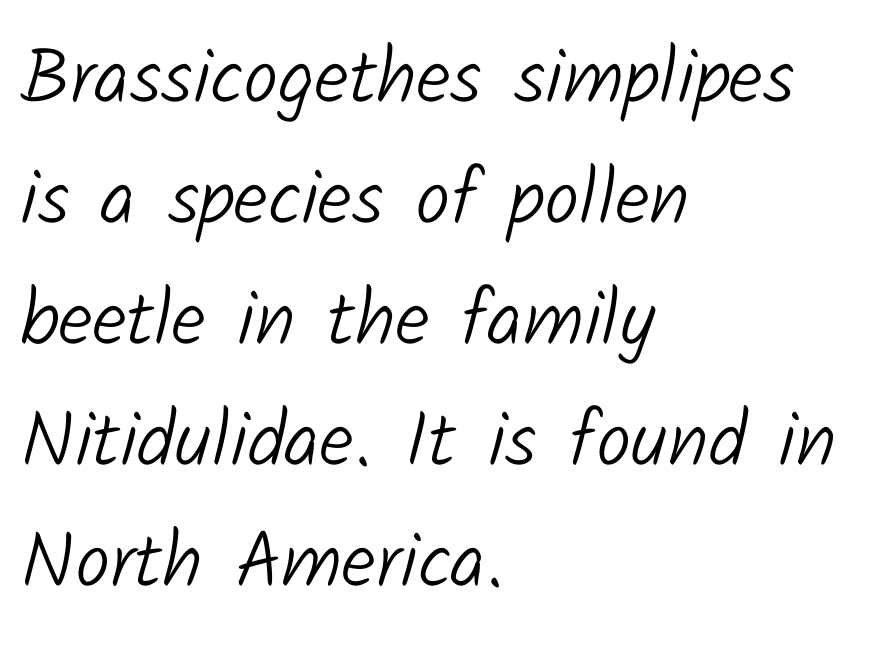
{"serif": "no", "bold": "no", "weight": "light", "width": "normal", "stroke_contrast": "low", "x_height": "medium", "monospaced": "no", "underline": "no", "align": "left", "line_spacing": "normal", "line_spacing_ratio": 1.55, "letter_spacing": "normal", "letter_spacing_em": 0.0, "glyph_px": 78}
